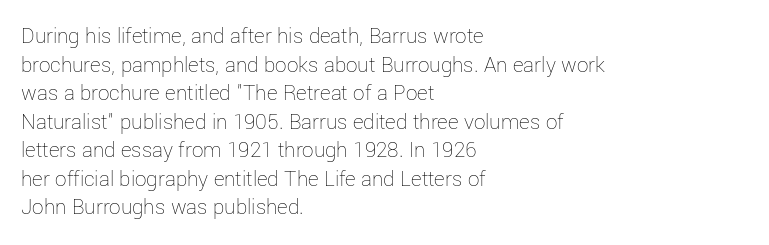
Q: Is the text bold? A: No.
Q: Is the text italic (slanted)? A: No, it is upright.
Q: Is the text underlined? A: No.
Q: How is the paragraph aligned? A: Left-aligned.
Q: Is the spacing between letters normal or unusually wide? A: Normal.
